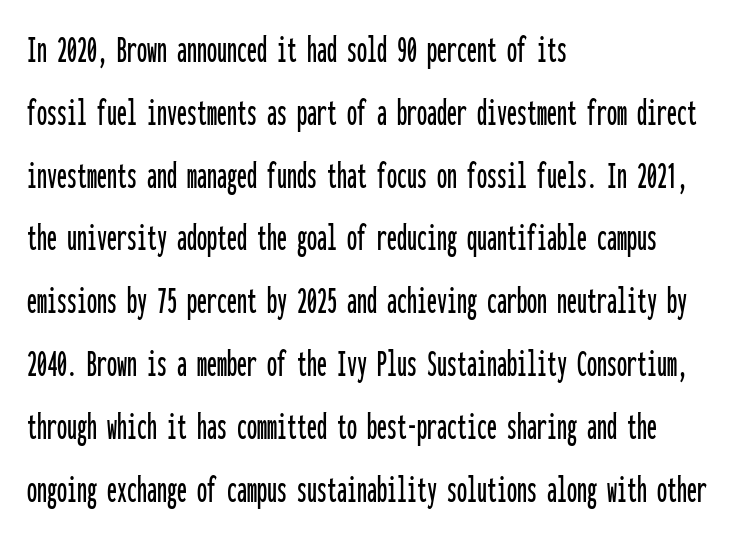
{"serif": "no", "italic": "no", "width": "condensed", "stroke_contrast": "low", "x_height": "medium", "monospaced": "yes", "underline": "no", "align": "left", "line_spacing": "normal", "line_spacing_ratio": 1.57, "letter_spacing": "normal", "letter_spacing_em": 0.0, "glyph_px": 40}
